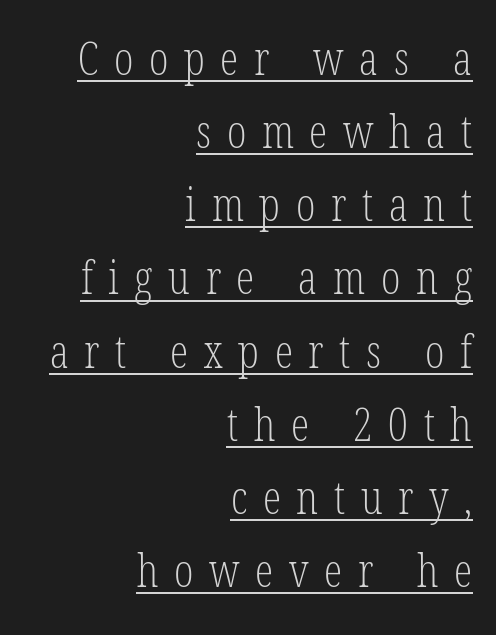
Q: Is the text bold? A: No.
Q: Is the text italic (slanted)? A: No, it is upright.
Q: Is the typeface a serif or a sans-serif typeface? A: Serif.
Q: Is the text underlined? A: Yes.
Q: How is the paragraph aligned? A: Right-aligned.
Q: Is the spacing between letters normal or unusually wide? A: Unusually wide.
Q: Is the spacing between lines tight, normal or loose? A: Normal.
Q: Width (condensed, normal, or wide)? A: Condensed.
Q: Stroke contrast? A: Low.
Q: x-height? A: Medium.
Q: Monospaced? A: No.
